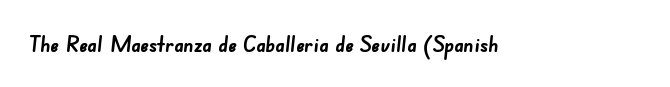
Does extra space separate the letters? No, they use regular spacing. Quick note: underline off. This is heavy type, rendered in bold.
